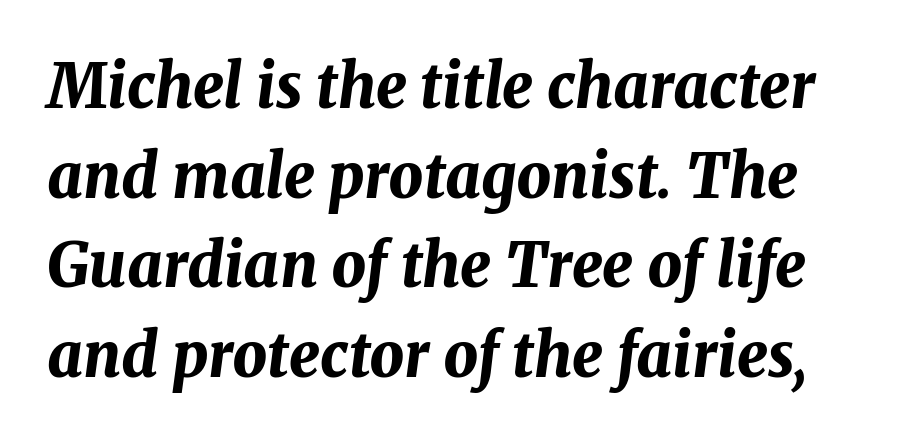
The image shows 61 px bold type, italic (leaning right); set normal line spacing (1.47x), normal letter spacing, not underlined; medium stroke contrast and a medium x-height.
